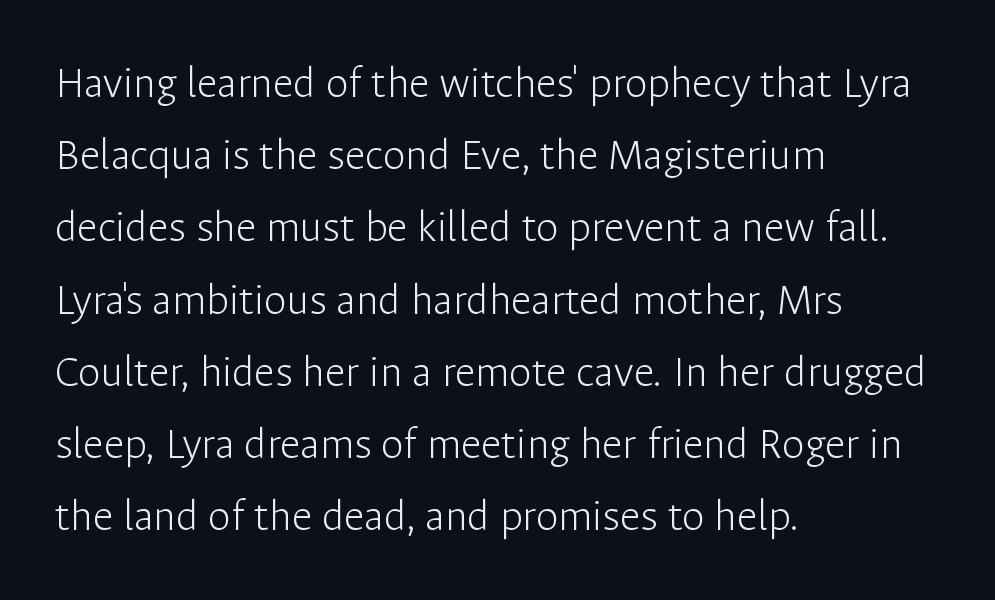
Here the designer chose a conventional face with non-uniform glyph widths. The rows are spaced the way most documents space them. Honestly, there is no underline to notice here at all. Is this a sans? Yes — the strokes have no serifs.
